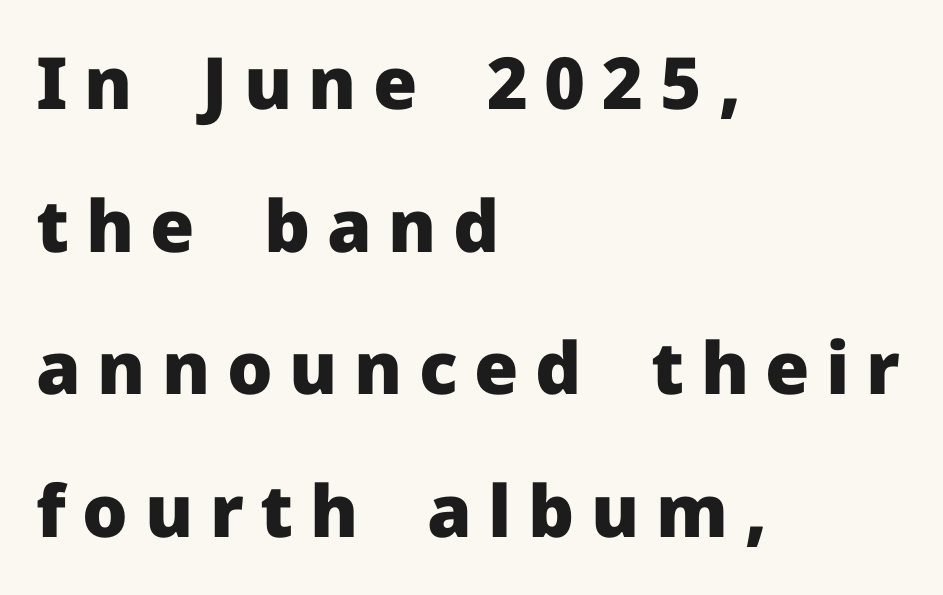
{"serif": "no", "italic": "no", "bold": "yes", "weight": "heavy", "width": "normal", "stroke_contrast": "low", "x_height": "medium", "monospaced": "no", "underline": "no", "align": "left", "line_spacing": "loose", "line_spacing_ratio": 1.98, "letter_spacing": "wide", "letter_spacing_em": 0.23, "glyph_px": 72}
